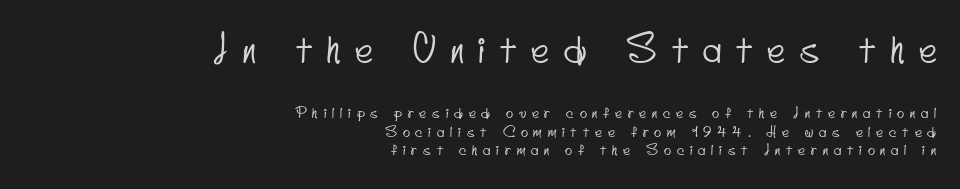
{"serif": "no", "width": "condensed", "stroke_contrast": "low", "x_height": "small", "monospaced": "no", "underline": "no", "align": "right", "line_spacing": "normal", "line_spacing_ratio": 1.25, "letter_spacing": "wide", "letter_spacing_em": 0.39, "larger_block": "first", "size_ratio": 2.53, "glyph_px": 38}
